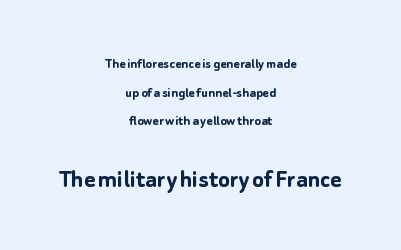
The image shows 27 px bold type, upright; set centered, loose line spacing (1.91x), normal letter spacing, not underlined; the second (bottom) block is 1.8x larger.
